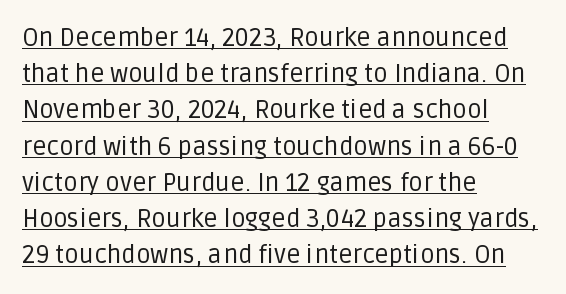
Q: Is the text bold? A: No.
Q: Is the text italic (slanted)? A: No, it is upright.
Q: Is the text underlined? A: Yes.
Q: How is the paragraph aligned? A: Left-aligned.
Q: Is the spacing between letters normal or unusually wide? A: Normal.
Q: Is the spacing between lines tight, normal or loose? A: Normal.
